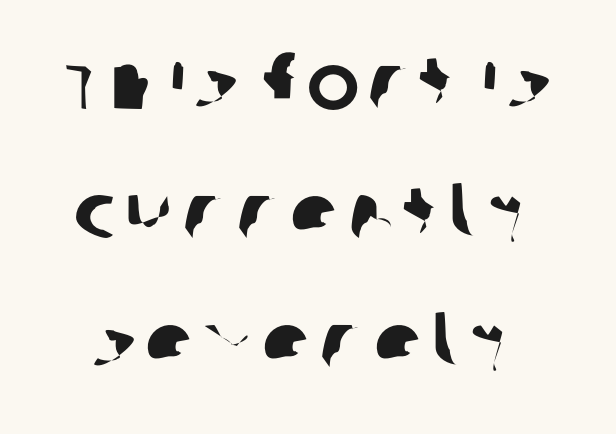
The image shows 79 px sans-serif type; set normal line spacing (1.64x), not underlined; low stroke contrast and a large x-height.
